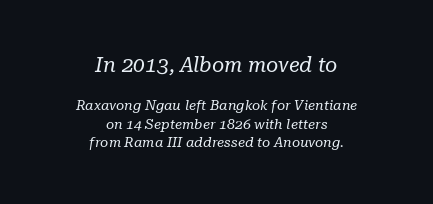
Which of the two is more prominent by size? The first, at the top. The line-height multiplier appears to be the usual default. The passage shown leans; its letterforms are oblique. The baseline area is clear. The rag falls on both sides of this text block equally. Compared with a typical body face, this is equally light or lighter still.
